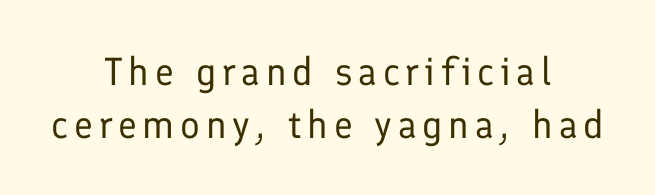
The whitespace from short lines is split evenly between both sides. The face used here is a sans, in the tradition of grotesques and geometrics. Spacing verdict: proportional, widths tailored to each character. Just letters on the line, the space beneath them empty. No chunkiness to these letters — they're not bold.
